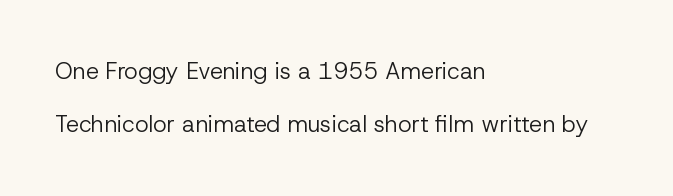
This rendering leaves character spacing at its baseline value. Check the space under the baseline: it is left empty. Posture: straight, roman, zero tilt. A light-to-regular cut is what we see here.
